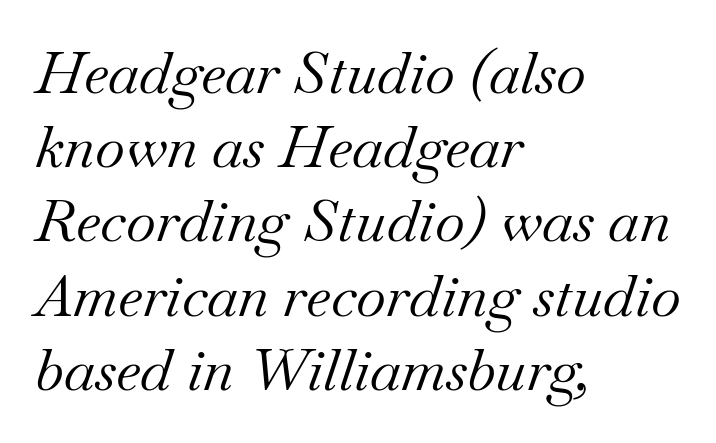
{"serif": "yes", "italic": "yes", "lean": "right", "slant_degrees": 18, "bold": "no", "weight": "regular", "width": "normal", "stroke_contrast": "medium", "x_height": "small", "monospaced": "no", "underline": "no", "align": "left", "line_spacing": "normal", "line_spacing_ratio": 1.28, "letter_spacing": "normal", "letter_spacing_em": 0.0, "glyph_px": 58}
